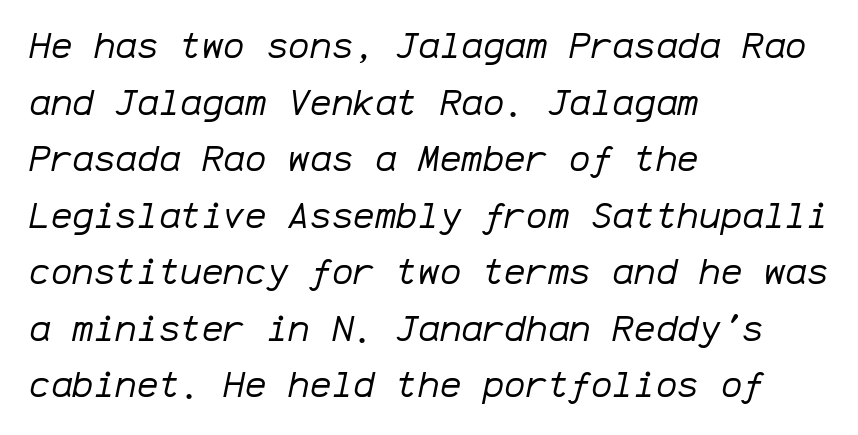
Q: Is the text bold? A: No.
Q: Is the text italic (slanted)? A: Yes, it leans right by about 12 degrees.
Q: Is the text underlined? A: No.
Q: How is the paragraph aligned? A: Left-aligned.
Q: Is the spacing between letters normal or unusually wide? A: Normal.
Q: Is the spacing between lines tight, normal or loose? A: Normal.
Q: Width (condensed, normal, or wide)? A: Normal.
Q: Stroke contrast? A: Low.
Q: x-height? A: Medium.
Q: Monospaced? A: Yes.
